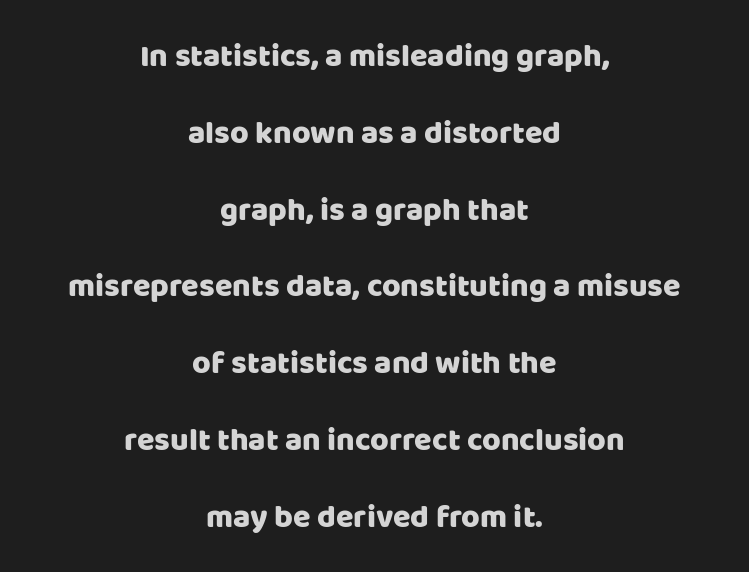
Q: Is the text italic (slanted)? A: No, it is upright.
Q: Is the typeface a serif or a sans-serif typeface? A: Sans-serif.
Q: Is the text underlined? A: No.
Q: How is the paragraph aligned? A: Centered.
Q: Is the spacing between letters normal or unusually wide? A: Normal.
Q: Is the spacing between lines tight, normal or loose? A: Loose.
Q: Width (condensed, normal, or wide)? A: Normal.
Q: Stroke contrast? A: Low.
Q: x-height? A: Large.
Q: Monospaced? A: No.
